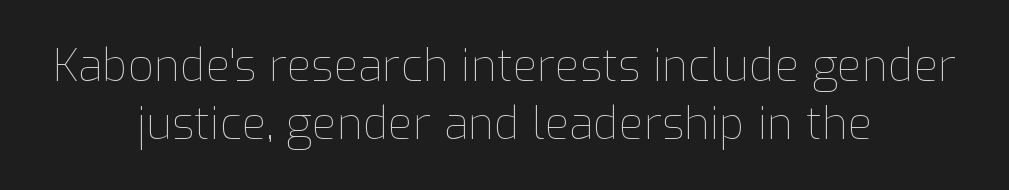
The image shows 45 px thin type, upright; set centered, normal line spacing (1.3x), normal letter spacing, not underlined; low stroke contrast and a medium x-height.
